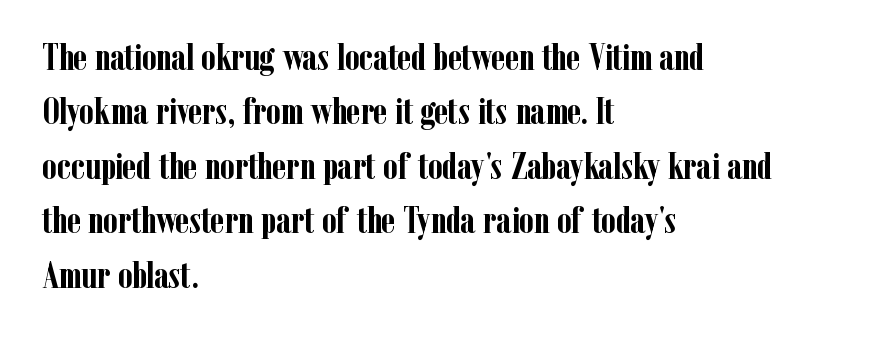
{"serif": "yes", "italic": "no", "bold": "yes", "weight": "semibold", "width": "condensed", "stroke_contrast": "low", "x_height": "medium", "monospaced": "no", "underline": "no", "align": "left", "line_spacing": "normal", "line_spacing_ratio": 1.47, "letter_spacing": "normal", "letter_spacing_em": 0.0, "glyph_px": 37}
